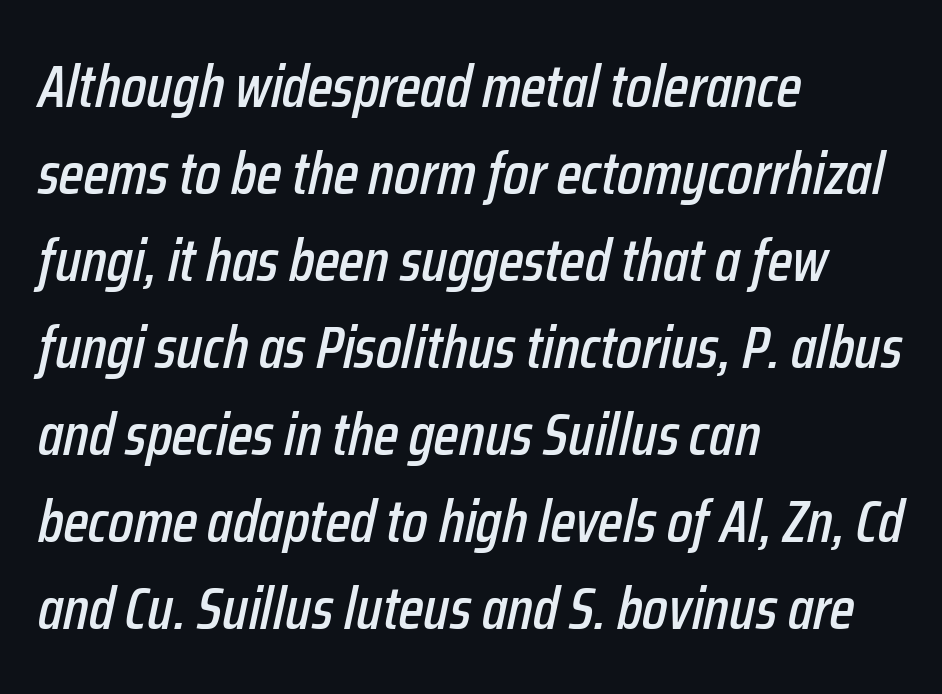
Q: Is the text italic (slanted)? A: Yes, it leans right by about 12 degrees.
Q: Is the text underlined? A: No.
Q: How is the paragraph aligned? A: Left-aligned.
Q: Is the spacing between letters normal or unusually wide? A: Normal.
Q: Is the spacing between lines tight, normal or loose? A: Normal.
Q: Width (condensed, normal, or wide)? A: Condensed.
Q: Stroke contrast? A: Low.
Q: x-height? A: Medium.
Q: Monospaced? A: No.
